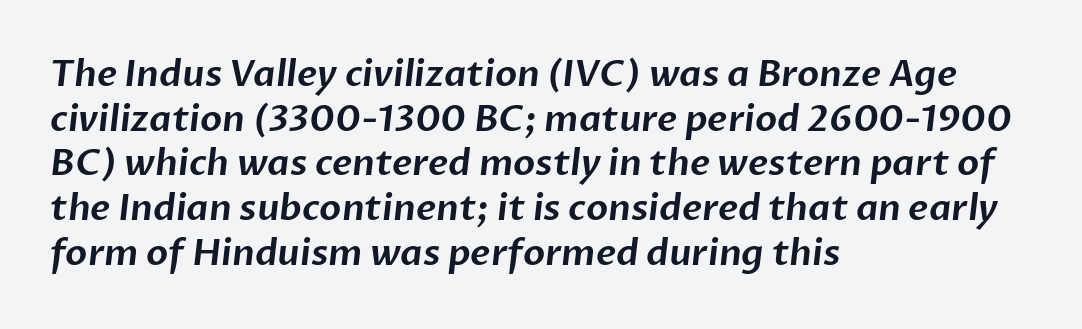
{"serif": "no", "width": "normal", "stroke_contrast": "low", "x_height": "medium", "monospaced": "no", "underline": "no", "align": "left", "line_spacing_ratio": 1.24, "letter_spacing": "normal", "letter_spacing_em": 0.0, "glyph_px": 36}
